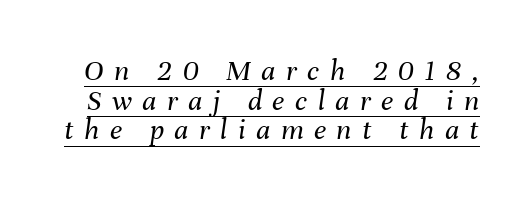
Observe the lean: these are italic letterforms. The space between consecutive lines is stingy. The gaps between neighbouring characters are conspicuously large. The glyphs are accompanied by a horizontal stroke just below them. The passage shown is not bold in any degree. Character widths vary here, with narrow letters taking less room than wide ones.
